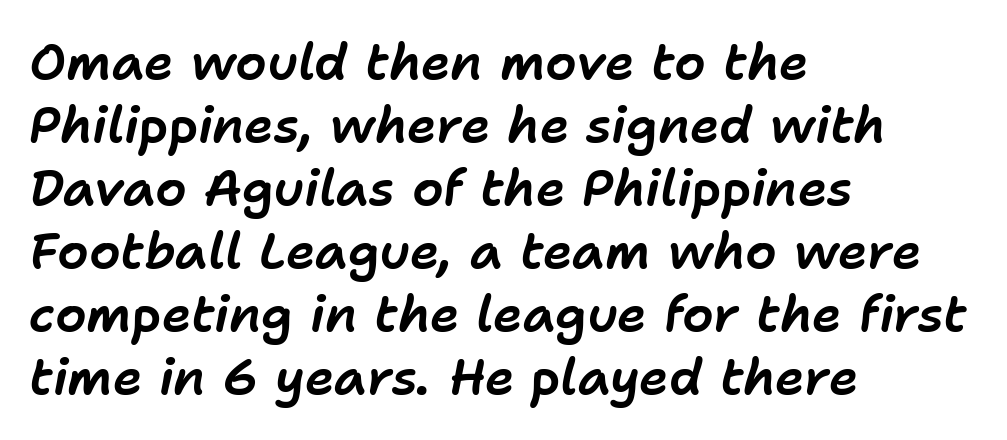
{"italic": "yes", "lean": "right", "slant_degrees": 11, "width": "normal", "stroke_contrast": "low", "x_height": "medium", "monospaced": "no", "underline": "no", "align": "left", "line_spacing": "normal", "line_spacing_ratio": 1.26, "letter_spacing": "normal", "letter_spacing_em": 0.0, "glyph_px": 50}
